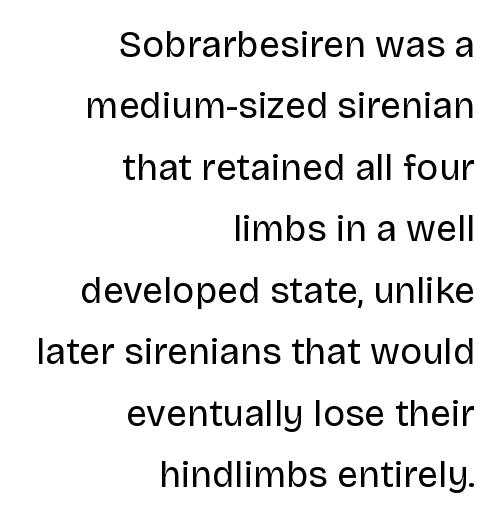
Q: Is the text bold? A: No.
Q: Is the text italic (slanted)? A: No, it is upright.
Q: Is the typeface a serif or a sans-serif typeface? A: Sans-serif.
Q: Is the text underlined? A: No.
Q: How is the paragraph aligned? A: Right-aligned.
Q: Is the spacing between letters normal or unusually wide? A: Normal.
Q: Is the spacing between lines tight, normal or loose? A: Normal.
Q: Width (condensed, normal, or wide)? A: Normal.
Q: Stroke contrast? A: Low.
Q: x-height? A: Large.
Q: Monospaced? A: No.
